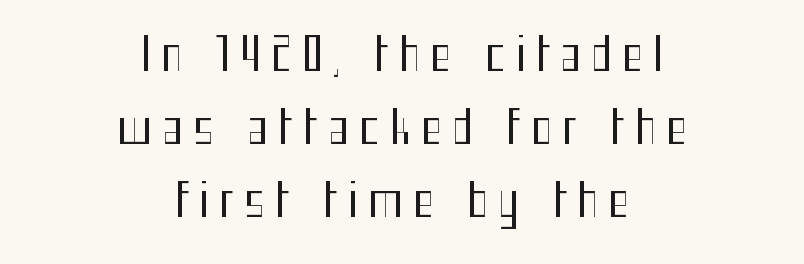
{"serif": "no", "italic": "no", "bold": "no", "weight": "regular", "width": "condensed", "stroke_contrast": "medium", "x_height": "medium", "monospaced": "no", "underline": "no", "align": "center", "line_spacing": "normal", "line_spacing_ratio": 1.62, "letter_spacing": "wide", "letter_spacing_em": 0.22, "glyph_px": 45}
